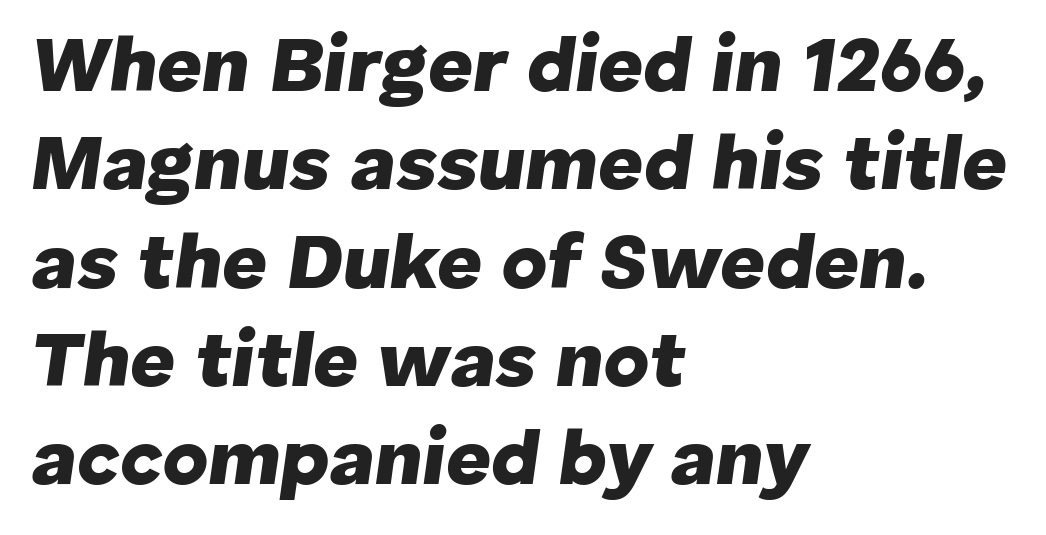
The designer left line spacing at the default. Each letter keeps its own natural width here, so spacing adapts to shape. You can tell it's italic because the verticals aren't actually vertical. Is the letter spacing exaggerated? No — it looks like the ordinary default. Underlining? Definitely not there.
